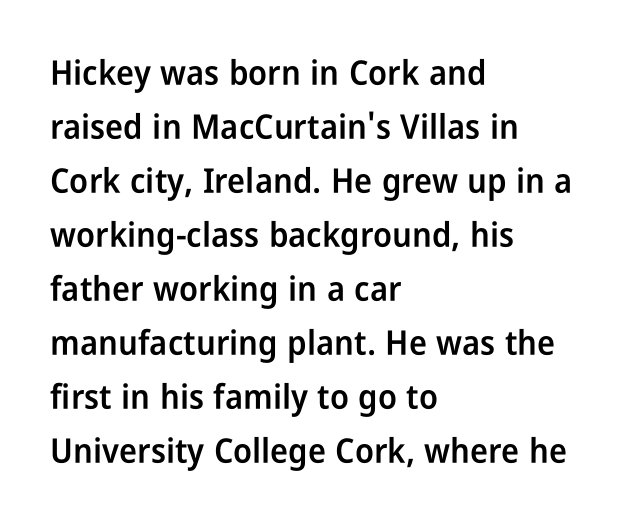
{"serif": "no", "italic": "no", "bold": "semi", "weight": "semibold", "width": "condensed", "stroke_contrast": "low", "x_height": "medium", "monospaced": "no", "underline": "no", "align": "left", "line_spacing": "normal", "line_spacing_ratio": 1.59, "letter_spacing": "normal", "letter_spacing_em": 0.0, "glyph_px": 34}
